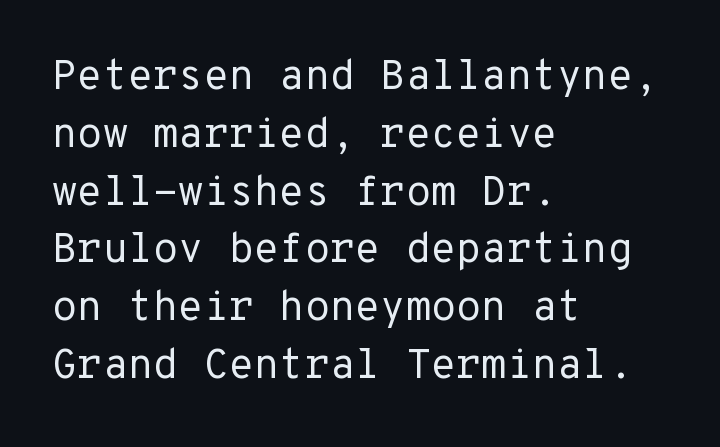
Upright lettering throughout. This is sans-serif lettering, the kind often seen on screens and signage. Is the stroke heavy? The answer is a plain regular-or-lighter. Honestly, the letter spacing is just normal — you wouldn't notice it. Just letters on the line, the space beneath them empty.
